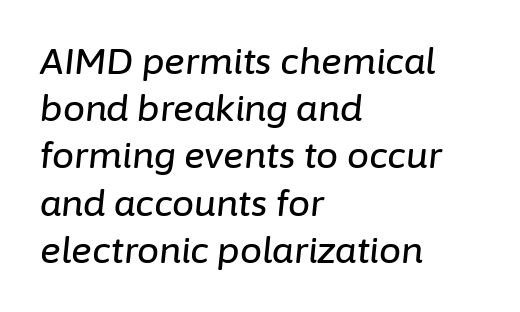
Q: Is the text italic (slanted)? A: Yes, it leans right by about 6 degrees.
Q: Is the text underlined? A: No.
Q: How is the paragraph aligned? A: Left-aligned.
Q: Is the spacing between letters normal or unusually wide? A: Normal.
Q: Is the spacing between lines tight, normal or loose? A: Normal.
Q: Width (condensed, normal, or wide)? A: Normal.
Q: Stroke contrast? A: Low.
Q: x-height? A: Medium.
Q: Monospaced? A: No.
